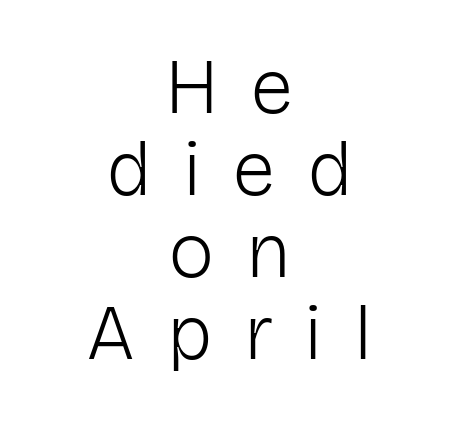
The image shows 78 px light sans-serif type, upright; set centered, tight line spacing (1.05x), unusually wide letter spacing (+0.4 em), not underlined; low stroke contrast and a medium x-height.
